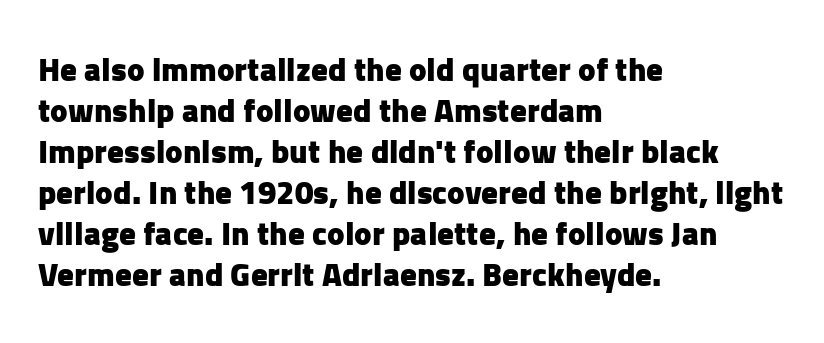
The image shows 33 px heavy sans-serif type, upright; set left-aligned, line spacing 1.24x, normal letter spacing, not underlined; low stroke contrast and a medium x-height.
